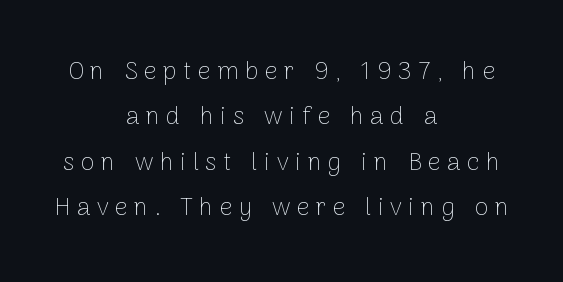
The image shows 25 px text type, upright; set centered, line spacing 1.82x, unusually wide letter spacing (+0.26 em), not underlined.
